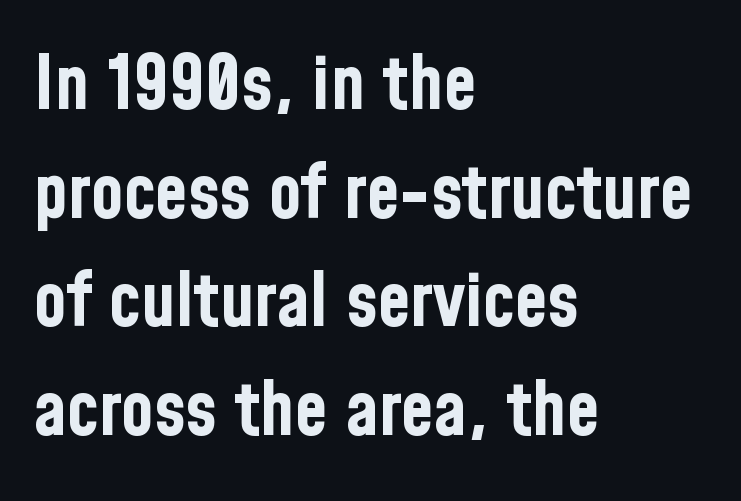
Q: Is the text bold? A: Yes.
Q: Is the text italic (slanted)? A: No, it is upright.
Q: Is the typeface a serif or a sans-serif typeface? A: Sans-serif.
Q: Is the text underlined? A: No.
Q: How is the paragraph aligned? A: Left-aligned.
Q: Is the spacing between letters normal or unusually wide? A: Normal.
Q: Is the spacing between lines tight, normal or loose? A: Normal.
Q: Width (condensed, normal, or wide)? A: Condensed.
Q: Stroke contrast? A: Low.
Q: x-height? A: Medium.
Q: Monospaced? A: No.
